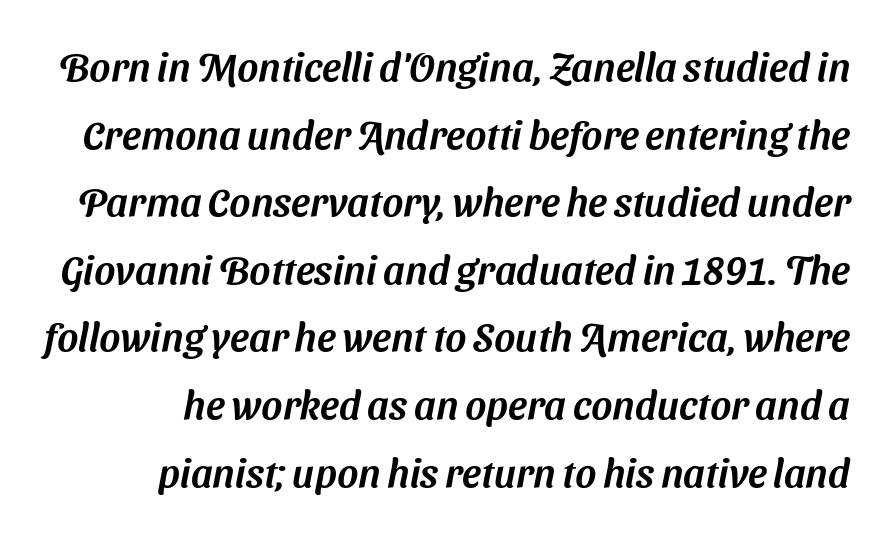
Q: Is the typeface a serif or a sans-serif typeface? A: Sans-serif.
Q: Is the text underlined? A: No.
Q: Is the spacing between letters normal or unusually wide? A: Normal.
Q: Is the spacing between lines tight, normal or loose? A: Normal.
Q: Width (condensed, normal, or wide)? A: Normal.
Q: Stroke contrast? A: Medium.
Q: x-height? A: Medium.
Q: Monospaced? A: No.
